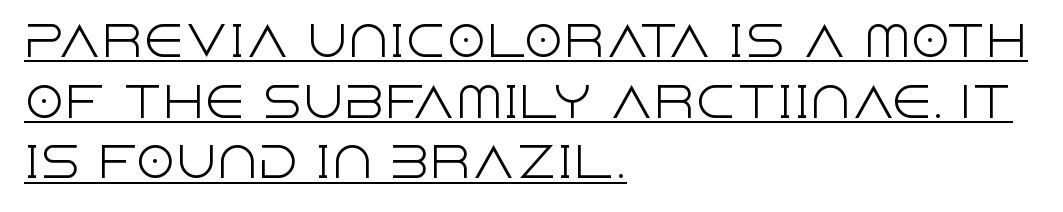
The image shows 41 px light sans-serif type, upright; set left-aligned, normal line spacing (1.48x), normal letter spacing, underlined; a large x-height.
